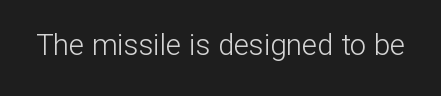
Type without underlining. Are there feet on the stems? There aren't — it's a sans. Spacing verdict: proportional, widths tailored to each character. The letterforms sit shoulder to shoulder at normal distance. The specimen reads as upright at a glance. The strokes carry an ordinary text weight at most.
